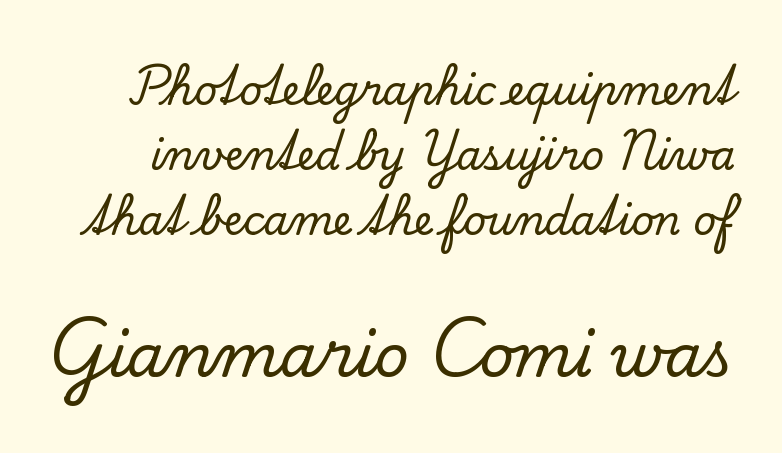
Q: Is the text italic (slanted)? A: Yes.
Q: Is the typeface a serif or a sans-serif typeface? A: Serif.
Q: Is the text underlined? A: No.
Q: Is the spacing between letters normal or unusually wide? A: Normal.
Q: Is the spacing between lines tight, normal or loose? A: Normal.
Q: Which block of text is set in a larger size, the first (top) or the second (bottom)? A: The second (bottom) one.
Q: Width (condensed, normal, or wide)? A: Normal.
Q: Stroke contrast? A: Low.
Q: x-height? A: Small.
Q: Monospaced? A: No.
